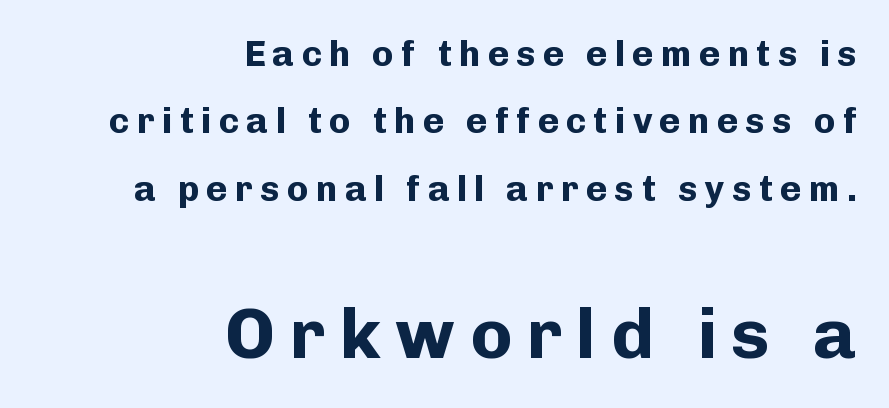
The image shows 71 px bold sans-serif type, upright; set right-aligned, line spacing 1.87x, unusually wide letter spacing (+0.2 em), not underlined; the second (bottom) block is 1.97x larger; low stroke contrast and a medium x-height.
